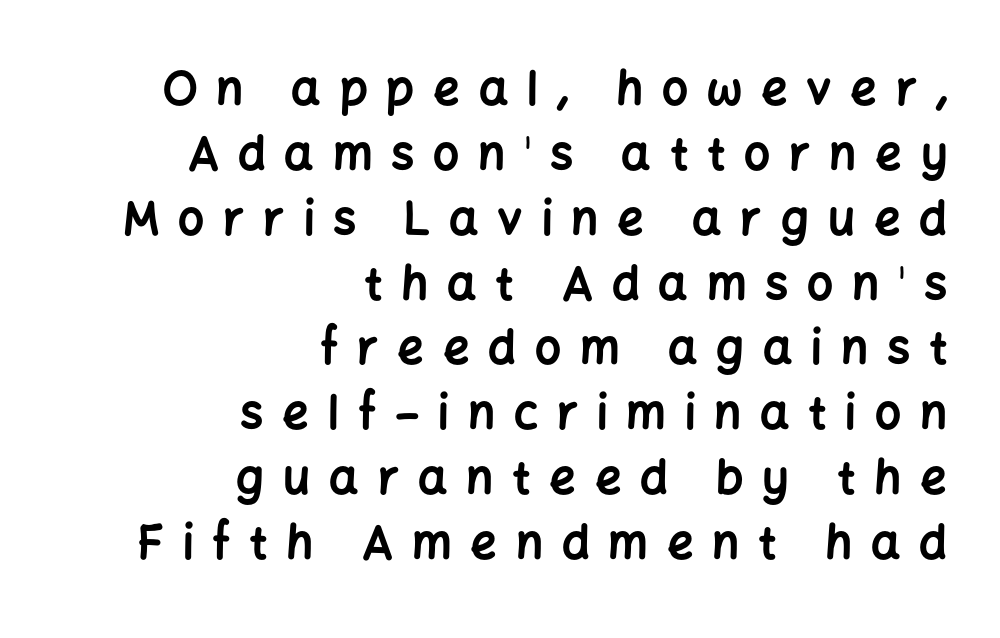
{"serif": "no", "italic": "no", "bold": "yes", "weight": "bold", "width": "normal", "stroke_contrast": "low", "x_height": "medium", "monospaced": "no", "underline": "no", "align": "right", "line_spacing": "normal", "line_spacing_ratio": 1.41, "letter_spacing": "wide", "letter_spacing_em": 0.41, "glyph_px": 46}
